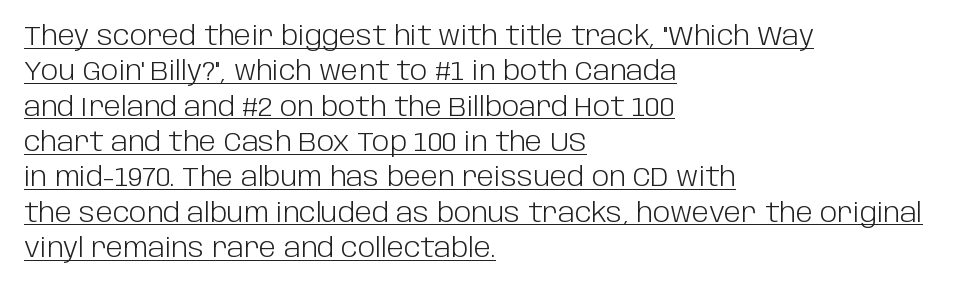
Q: Is the text bold? A: No.
Q: Is the text italic (slanted)? A: No, it is upright.
Q: Is the text underlined? A: Yes.
Q: How is the paragraph aligned? A: Left-aligned.
Q: Is the spacing between letters normal or unusually wide? A: Normal.
Q: Is the spacing between lines tight, normal or loose? A: Normal.
